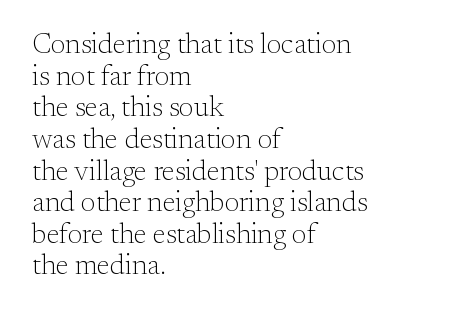
Is there much room between lines? No — they nearly touch. The letters look calm and open, with moderate or lighter stems. Rule under the text: the space is simply empty. Character widths vary here, with narrow letters taking less room than wide ones. The line texture is even and compact thanks to regular tracking.
